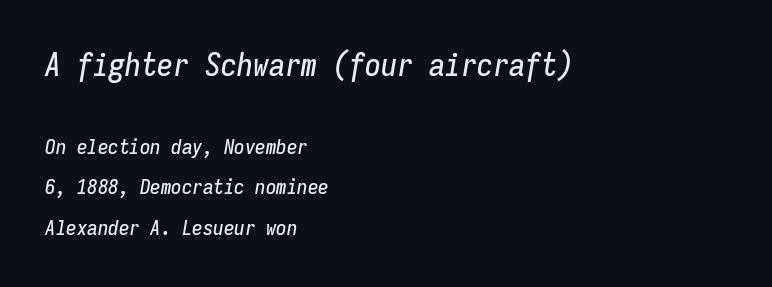
The image shows 32 px condensed type, italic (leaning right), monospaced; set left-aligned, loose line spacing (1.94x), normal letter spacing, not underlined; the first (top) block is 1.52x larger; low stroke contrast and a medium x-height.
